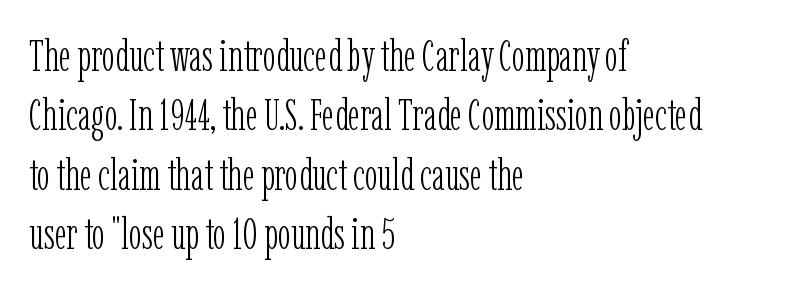
The image shows 44 px light, condensed serif type, upright; set left-aligned, normal line spacing (1.35x), normal letter spacing, not underlined; low stroke contrast and a medium x-height.
